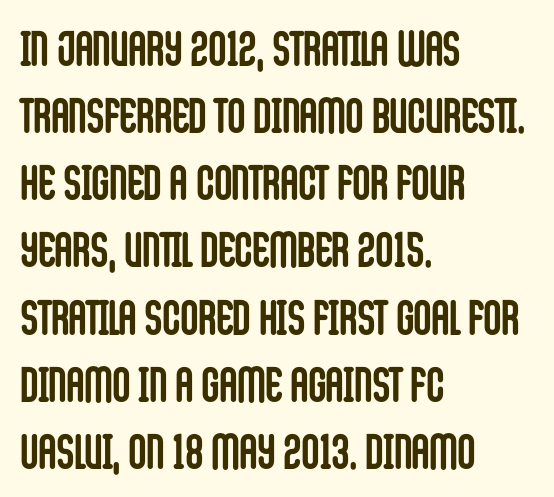
Q: Is the text bold? A: Yes.
Q: Is the text italic (slanted)? A: No, it is upright.
Q: Is the typeface a serif or a sans-serif typeface? A: Sans-serif.
Q: Is the text underlined? A: No.
Q: How is the paragraph aligned? A: Left-aligned.
Q: Is the spacing between letters normal or unusually wide? A: Normal.
Q: Is the spacing between lines tight, normal or loose? A: Normal.
Q: Width (condensed, normal, or wide)? A: Condensed.
Q: Stroke contrast? A: Low.
Q: x-height? A: Large.
Q: Monospaced? A: No.
